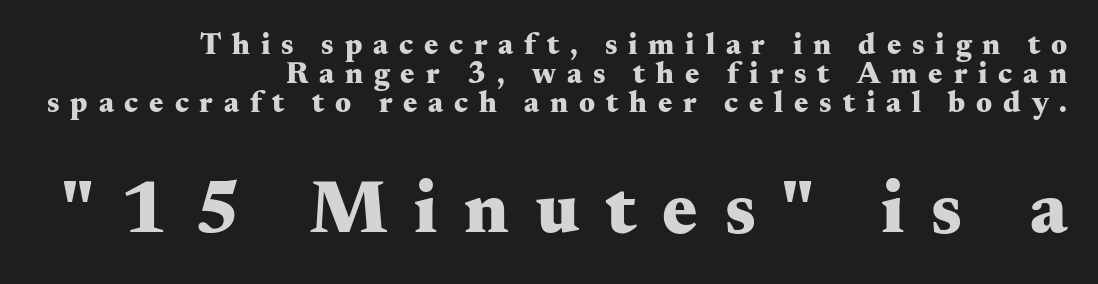
Q: Is the text bold? A: Yes.
Q: Is the text italic (slanted)? A: No, it is upright.
Q: Is the typeface a serif or a sans-serif typeface? A: Serif.
Q: Is the text underlined? A: No.
Q: How is the paragraph aligned? A: Right-aligned.
Q: Is the spacing between letters normal or unusually wide? A: Unusually wide.
Q: Is the spacing between lines tight, normal or loose? A: Tight.
Q: Which block of text is set in a larger size, the first (top) or the second (bottom)? A: The second (bottom) one.
Q: Width (condensed, normal, or wide)? A: Wide.
Q: Stroke contrast? A: Medium.
Q: x-height? A: Small.
Q: Monospaced? A: No.
